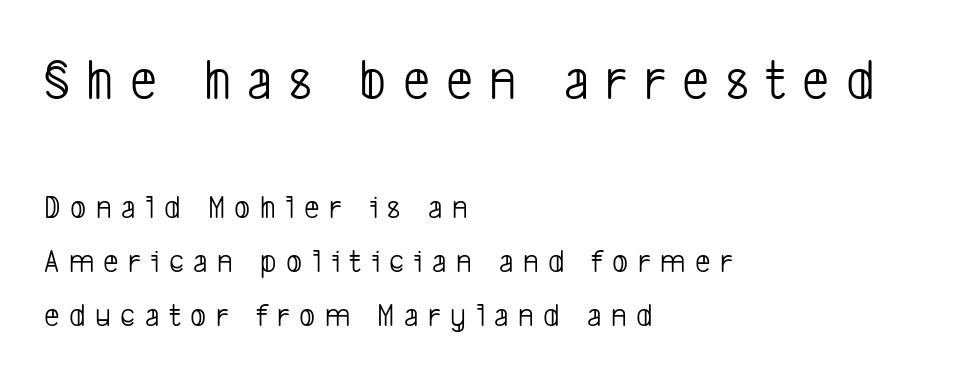
Q: Is the text bold? A: No.
Q: Is the typeface a serif or a sans-serif typeface? A: Sans-serif.
Q: Is the text underlined? A: No.
Q: How is the paragraph aligned? A: Left-aligned.
Q: Is the spacing between letters normal or unusually wide? A: Unusually wide.
Q: Is the spacing between lines tight, normal or loose? A: Normal.
Q: Which block of text is set in a larger size, the first (top) or the second (bottom)? A: The first (top) one.
Q: Width (condensed, normal, or wide)? A: Condensed.
Q: Stroke contrast? A: Low.
Q: x-height? A: Medium.
Q: Monospaced? A: No.
